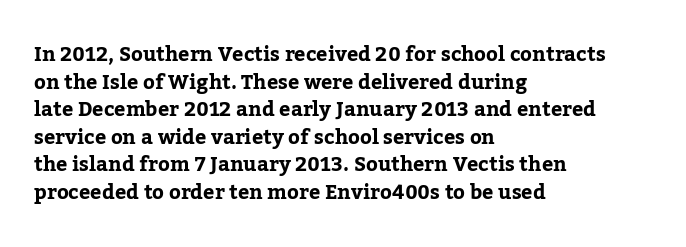
The image shows 20 px text type, upright; set left-aligned, normal line spacing (1.38x), normal letter spacing, not underlined.
